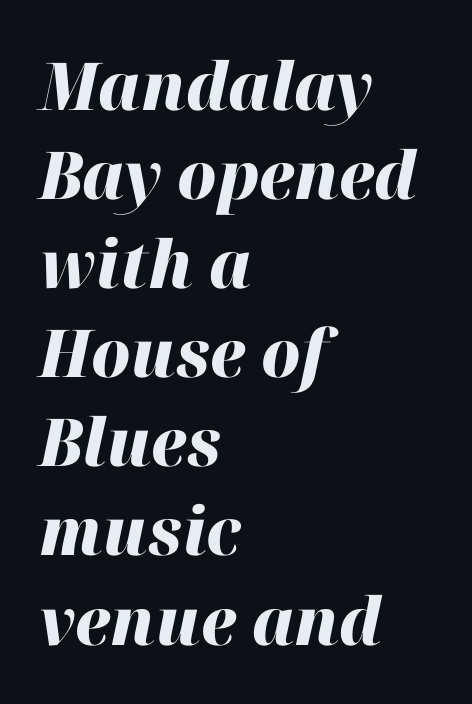
The image shows 66 px heavy type, italic (leaning right); set left-aligned, normal line spacing (1.35x), normal letter spacing, not underlined; high stroke contrast and a medium x-height.
